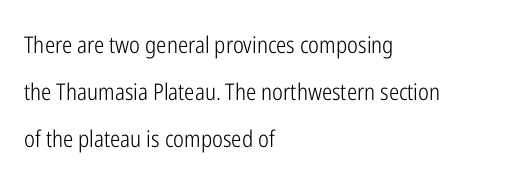
{"italic": "no", "bold": "no", "underline": "no", "align": "left", "line_spacing": "loose", "line_spacing_ratio": 2.05, "letter_spacing": "normal", "letter_spacing_em": 0.0, "glyph_px": 23}
